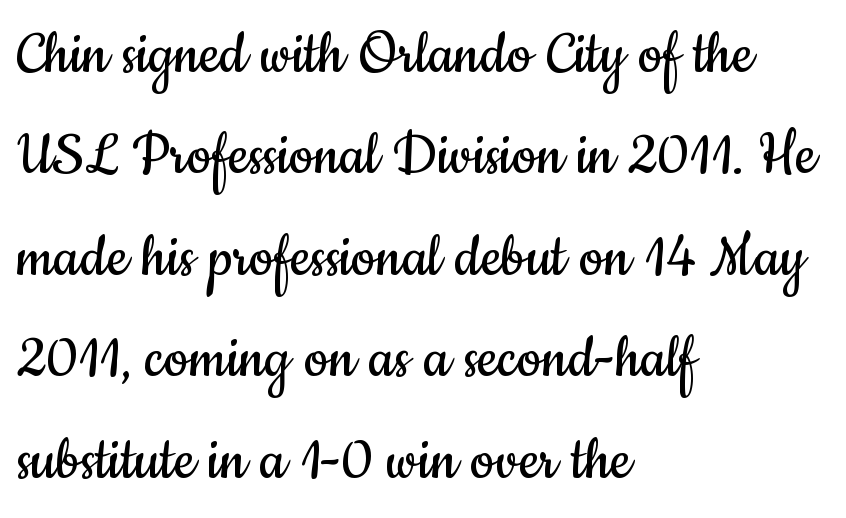
The image shows 69 px regular-weight, condensed sans-serif type; set left-aligned, normal line spacing (1.47x), normal letter spacing, not underlined; low stroke contrast and a small x-height.
